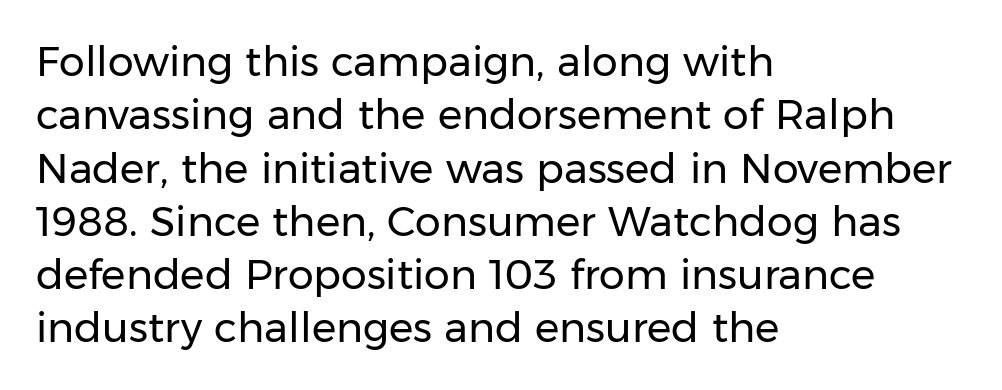
{"serif": "no", "italic": "no", "bold": "no", "weight": "regular", "width": "normal", "stroke_contrast": "low", "x_height": "medium", "monospaced": "no", "underline": "no", "align": "left", "line_spacing": "normal", "line_spacing_ratio": 1.3, "letter_spacing": "normal", "letter_spacing_em": 0.0, "glyph_px": 41}
